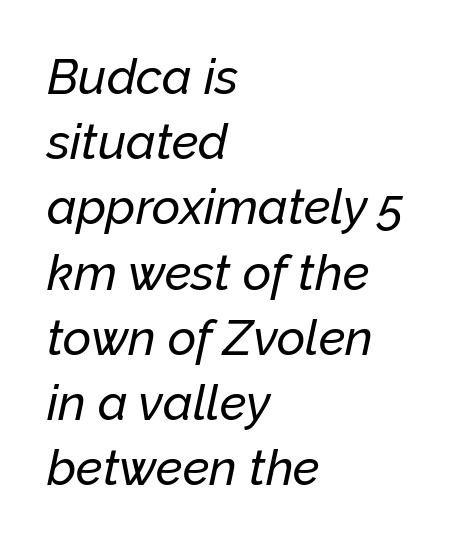
{"italic": "yes", "lean": "right", "slant_degrees": 12, "width": "normal", "stroke_contrast": "low", "x_height": "medium", "monospaced": "no", "underline": "no", "align": "left", "line_spacing": "normal", "line_spacing_ratio": 1.33, "letter_spacing": "normal", "letter_spacing_em": 0.0, "glyph_px": 49}
